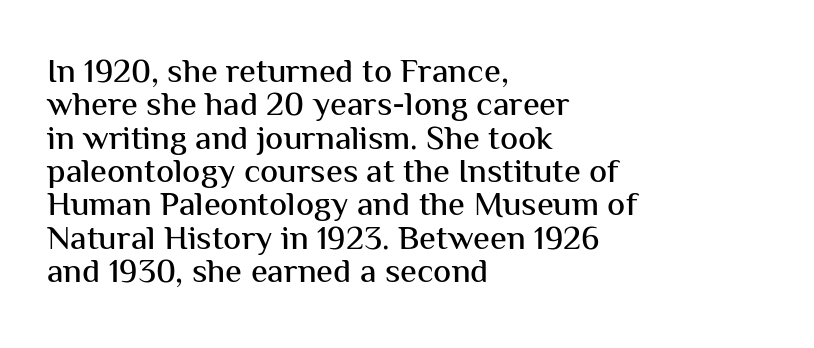
{"serif": "no", "italic": "no", "width": "normal", "stroke_contrast": "medium", "x_height": "medium", "monospaced": "no", "underline": "no", "align": "left", "line_spacing": "tight", "line_spacing_ratio": 0.98, "letter_spacing": "normal", "letter_spacing_em": 0.0, "glyph_px": 34}
